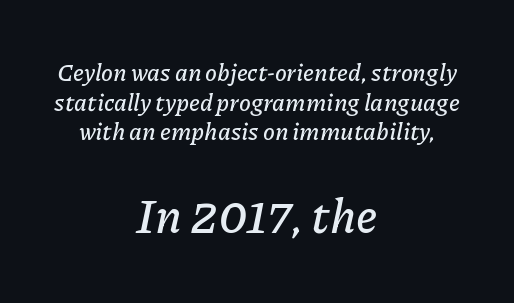
{"italic": "yes", "lean": "right", "slant_degrees": 11, "width": "normal", "stroke_contrast": "low", "x_height": "medium", "monospaced": "no", "underline": "no", "align": "center", "line_spacing_ratio": 1.23, "letter_spacing": "normal", "letter_spacing_em": 0.0, "larger_block": "second", "size_ratio": 1.96, "glyph_px": 47}
